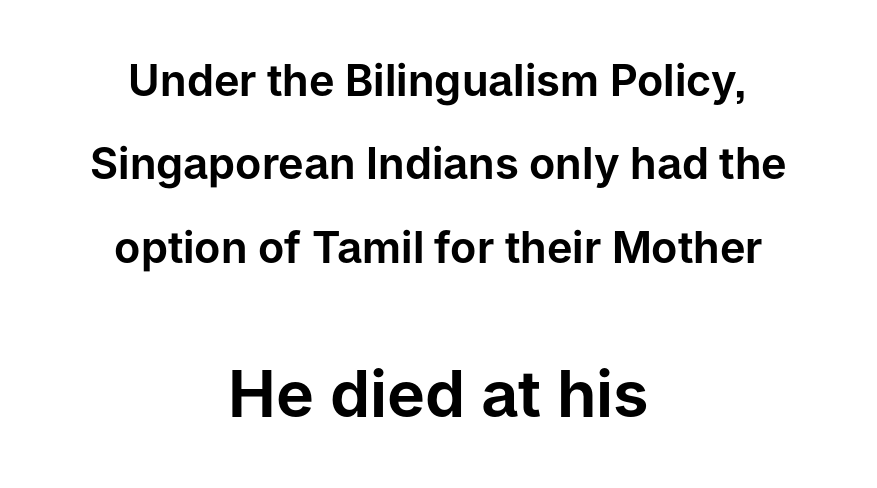
The image shows 64 px sans-serif type, upright; set centered, loose line spacing (1.94x), normal letter spacing, not underlined; the second (bottom) block is 1.49x larger; low stroke contrast and a medium x-height.
